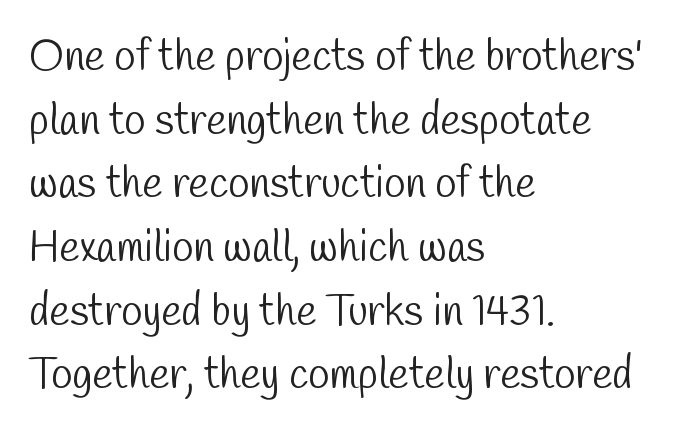
The image shows 43 px light, condensed sans-serif type; set left-aligned, normal line spacing (1.48x), normal letter spacing, not underlined; low stroke contrast and a medium x-height.
